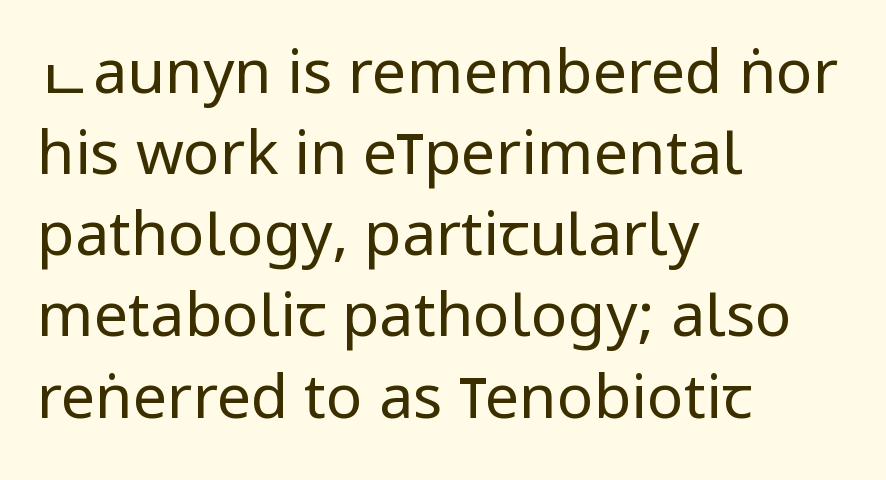
{"serif": "no", "italic": "no", "bold": "no", "weight": "regular", "width": "condensed", "stroke_contrast": "low", "x_height": "large", "monospaced": "no", "underline": "no", "align": "left", "line_spacing": "normal", "line_spacing_ratio": 1.33, "letter_spacing": "normal", "letter_spacing_em": 0.0, "glyph_px": 61}
